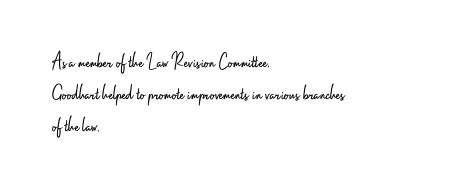
{"bold": "no", "underline": "no", "align": "left", "line_spacing": "normal", "line_spacing_ratio": 1.46, "letter_spacing": "normal", "letter_spacing_em": 0.0, "glyph_px": 22}
